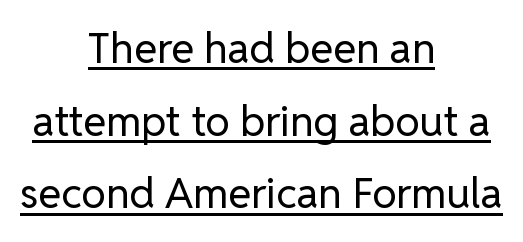
Q: Is the text bold? A: No.
Q: Is the text italic (slanted)? A: No, it is upright.
Q: Is the typeface a serif or a sans-serif typeface? A: Sans-serif.
Q: Is the text underlined? A: Yes.
Q: How is the paragraph aligned? A: Centered.
Q: Is the spacing between letters normal or unusually wide? A: Normal.
Q: Width (condensed, normal, or wide)? A: Normal.
Q: Stroke contrast? A: Low.
Q: x-height? A: Medium.
Q: Monospaced? A: No.
